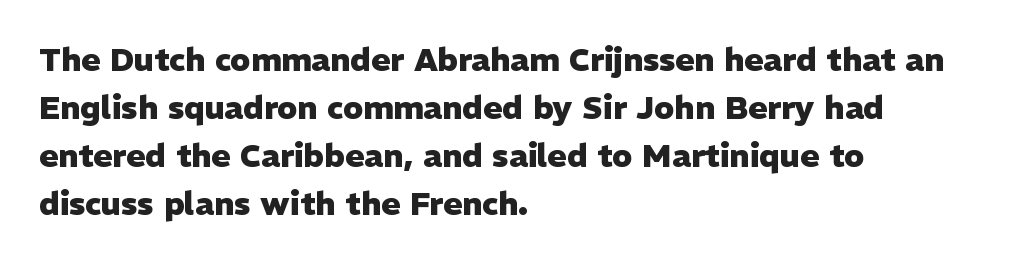
These lines are rendered in a variable-pitch font. These lines stack with their left ends in a neat column. The letters are bold, with thick, heavy strokes. The letters stand upright; this is a roman face. Type without underlining. Honestly, the row spacing looks completely unremarkable.
